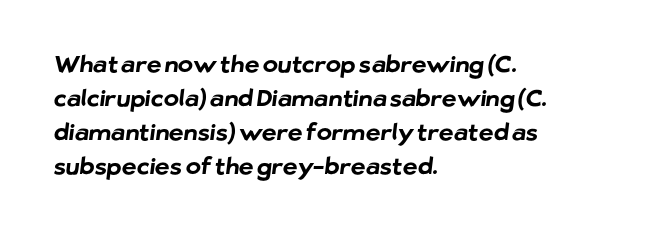
The image shows 23 px bold type; set left-aligned, normal line spacing (1.48x), normal letter spacing, not underlined.
